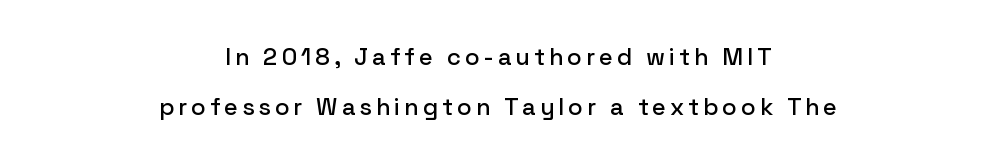
{"italic": "no", "underline": "no", "align": "center", "line_spacing": "loose", "line_spacing_ratio": 2.08, "glyph_px": 24}
